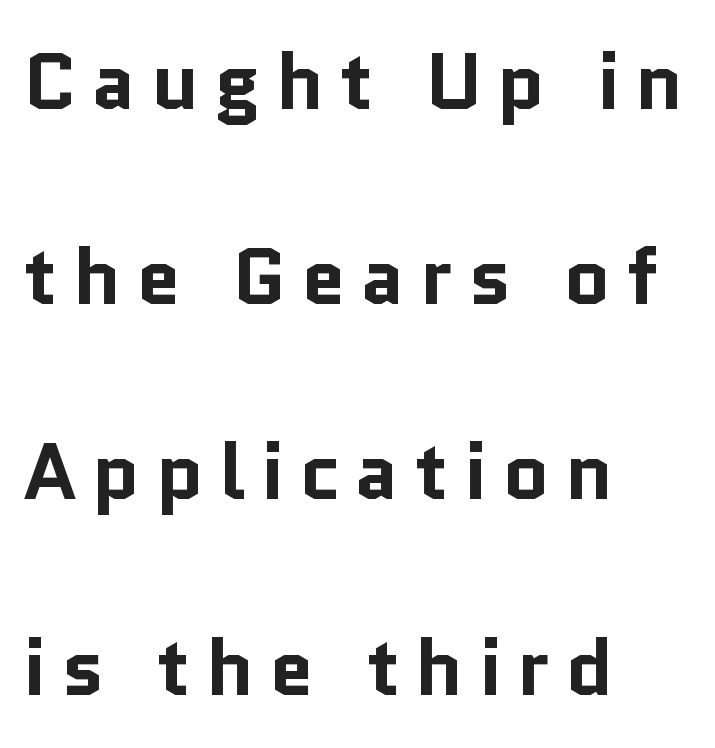
A typesetter would call this leading open, well beyond the default. These lines are rendered in a variable-pitch font. Note: no serifs on the glyphs. The space beneath each line is pristine and unruled. Where is the straight margin? On the left. This is the regular roman posture of the typeface.
